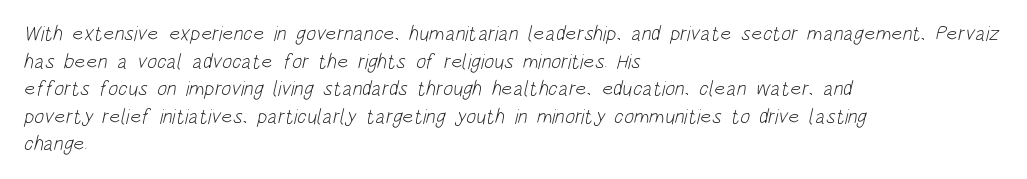
{"bold": "no", "underline": "no", "align": "left", "line_spacing": "normal", "line_spacing_ratio": 1.31, "letter_spacing": "normal", "letter_spacing_em": 0.0, "glyph_px": 21}
